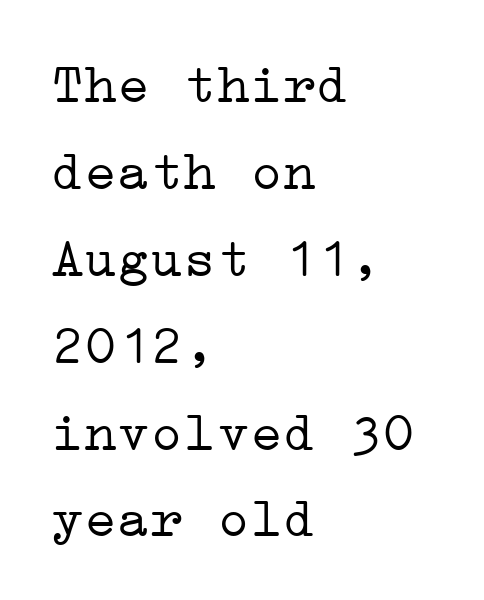
Q: Is the text bold? A: No.
Q: Is the text italic (slanted)? A: No, it is upright.
Q: Is the typeface a serif or a sans-serif typeface? A: Serif.
Q: Is the text underlined? A: No.
Q: How is the paragraph aligned? A: Left-aligned.
Q: Is the spacing between letters normal or unusually wide? A: Normal.
Q: Is the spacing between lines tight, normal or loose? A: Normal.
Q: Width (condensed, normal, or wide)? A: Wide.
Q: Stroke contrast? A: Low.
Q: x-height? A: Medium.
